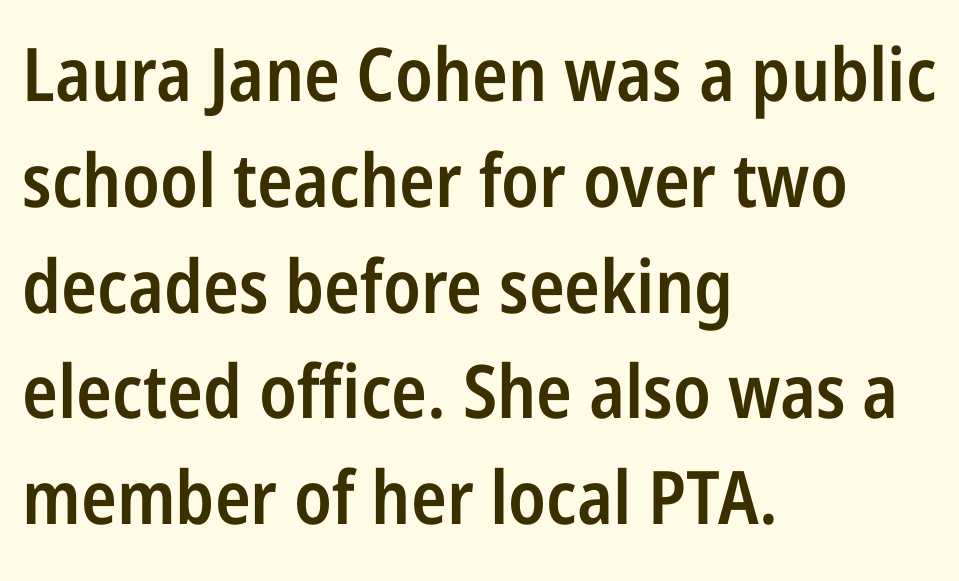
The paragraph has a hard left edge and a soft right edge. These lines sit exactly where default settings would place them. The characters look somewhat weighty, a semibold short of true bold. Underline: absent. The passage shown is typed in a proportional face where columns would drift. Inter-character spacing is left at the font's built-in metrics.
